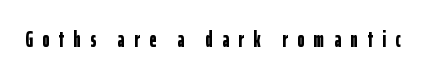
{"italic": "no", "bold": "yes", "underline": "no", "letter_spacing": "wide", "letter_spacing_em": 0.43, "glyph_px": 22}
